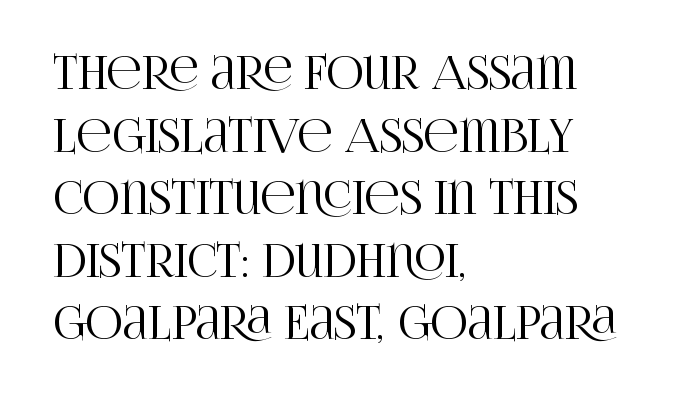
The type is set solid horizontally, with unmodified tracking. Here the designer chose a conventional face with non-uniform glyph widths. Short and long lines alike share a common starting point at left. The space beneath each line is pristine and unruled. Do the letters lean? They stand straight.
